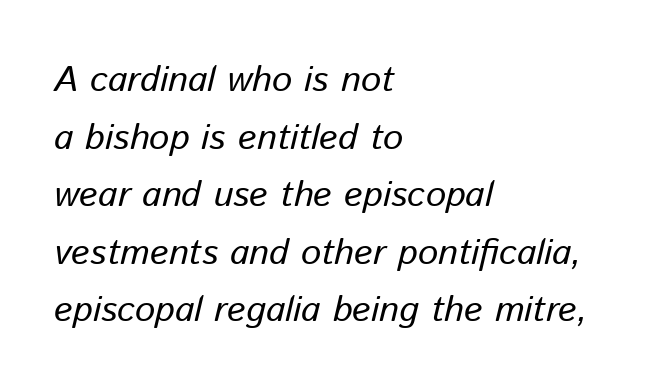
Any mark beneath the type? The region is blank. The letters sit at their default tracking, neither squeezed nor spread. Summary of vertical rhythm: regular, with standard interline spacing. Tall strokes in this sample are angled rather than plumb.
